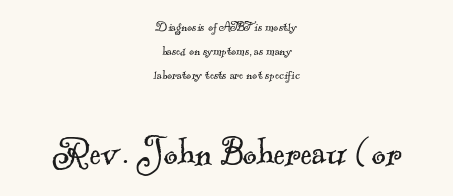
Little horizontal feet cap the strokes, marking this as serif type. These lines keep a tight, regular rhythm from letter to letter. Ink coverage per letter is moderate at most. Underlining? Definitely not there.
